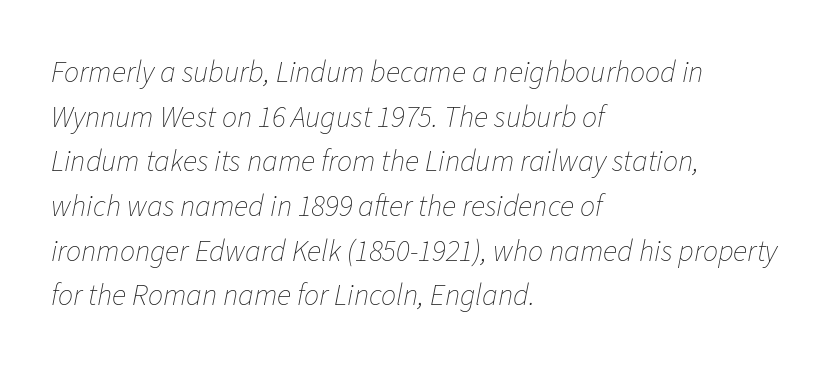
The image shows 30 px thin type, italic (leaning right); set left-aligned, normal line spacing (1.49x), normal letter spacing, not underlined; low stroke contrast and a medium x-height.
